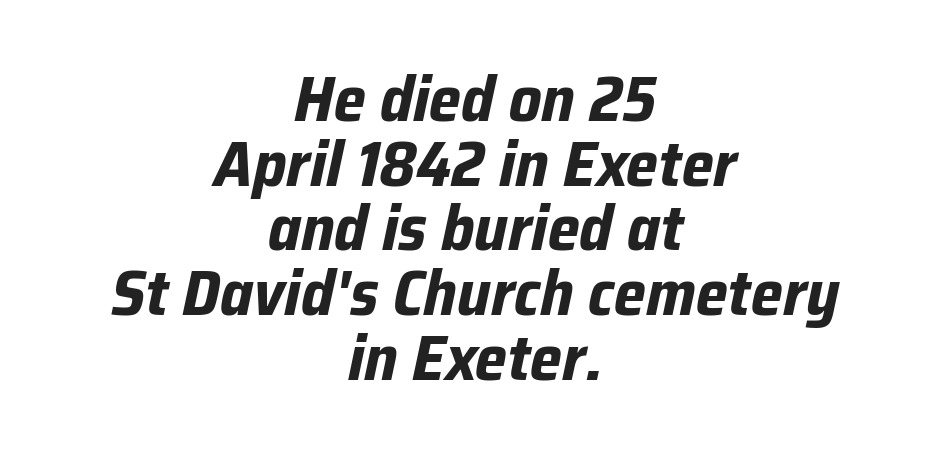
The image shows 64 px bold type, italic (leaning right); set centered, tight line spacing (1.01x), normal letter spacing, not underlined; low stroke contrast and a medium x-height.
